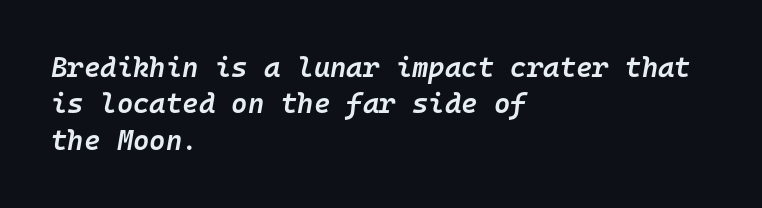
The image shows 28 px semibold type, italic (leaning right), monospaced; set left-aligned, normal line spacing (1.3x), normal letter spacing, not underlined; low stroke contrast and a medium x-height.
